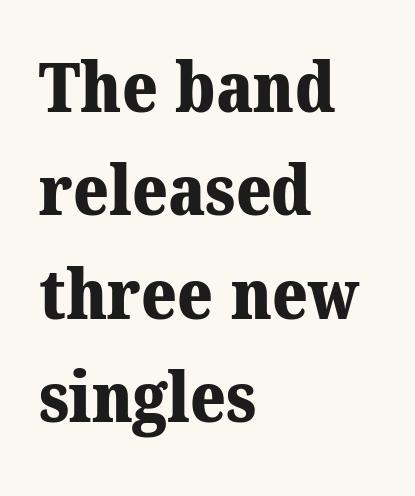
Q: Is the text bold? A: Yes.
Q: Is the typeface a serif or a sans-serif typeface? A: Serif.
Q: Is the text underlined? A: No.
Q: How is the paragraph aligned? A: Left-aligned.
Q: Is the spacing between letters normal or unusually wide? A: Normal.
Q: Is the spacing between lines tight, normal or loose? A: Normal.
Q: Width (condensed, normal, or wide)? A: Normal.
Q: Stroke contrast? A: Medium.
Q: x-height? A: Medium.
Q: Monospaced? A: No.
